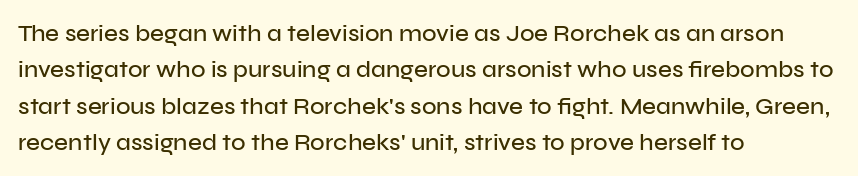
The image shows 24 px text type, upright; set left-aligned, normal line spacing (1.52x), normal letter spacing, not underlined.
